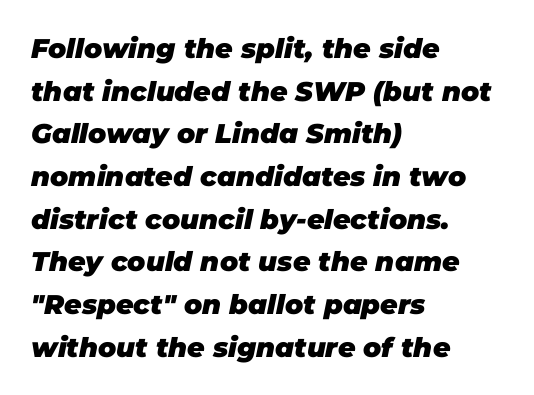
The image shows 27 px bold type, italic (leaning right); set left-aligned, normal line spacing (1.58x), normal letter spacing, not underlined.
